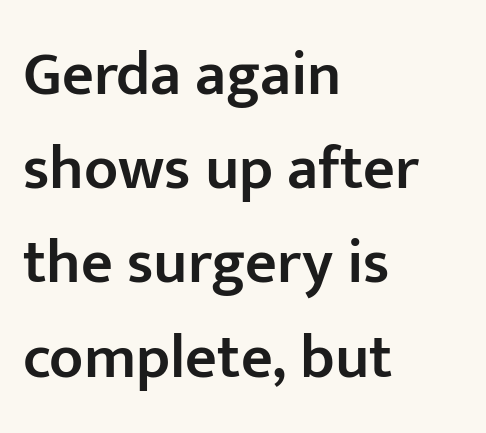
Q: Is the text bold? A: Semi-bold.
Q: Is the text italic (slanted)? A: No, it is upright.
Q: Is the typeface a serif or a sans-serif typeface? A: Sans-serif.
Q: Is the text underlined? A: No.
Q: How is the paragraph aligned? A: Left-aligned.
Q: Is the spacing between letters normal or unusually wide? A: Normal.
Q: Is the spacing between lines tight, normal or loose? A: Normal.
Q: Width (condensed, normal, or wide)? A: Normal.
Q: Stroke contrast? A: Low.
Q: x-height? A: Medium.
Q: Monospaced? A: No.
